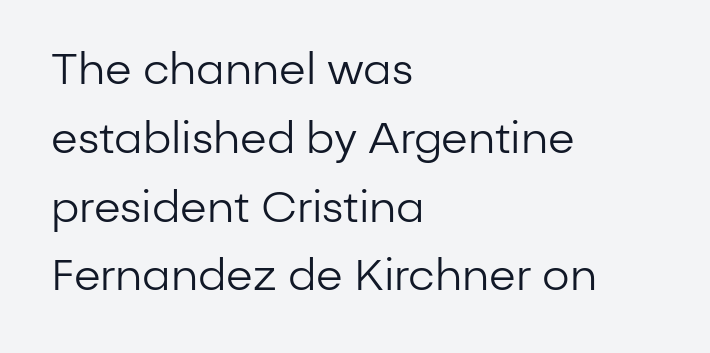
Bold? No — there's no thickening of the strokes. Where is the straight margin? On the left. Nope, no serifs anywhere on these letters. The font's upright variant was chosen for this text.
